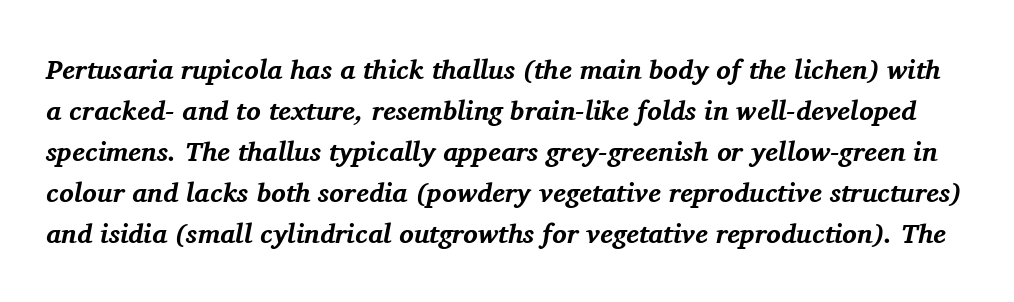
The image shows 27 px bold type, italic (leaning right); set normal line spacing (1.52x), normal letter spacing, not underlined.
